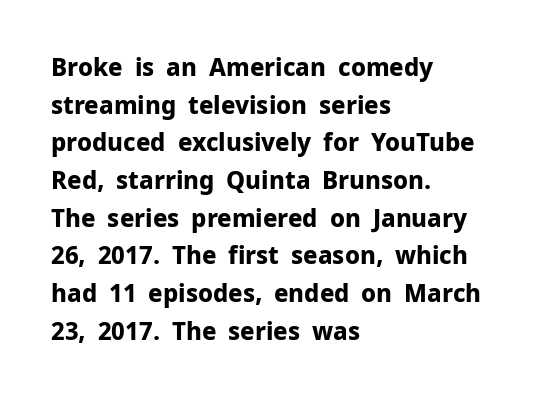
Heavy, bold letterforms. Quick note: underline off. The space between consecutive lines is moderate. This is roman type, the default non-slanted kind. The compositor pushed each line to the left boundary.
